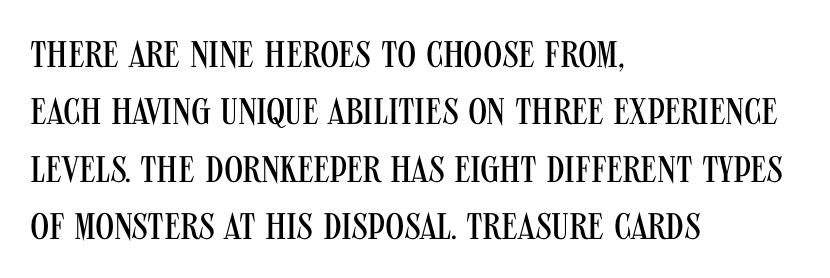
The image shows 37 px regular-weight, condensed sans-serif type, upright; set left-aligned, normal line spacing (1.55x), normal letter spacing, not underlined; medium stroke contrast and a large x-height.
